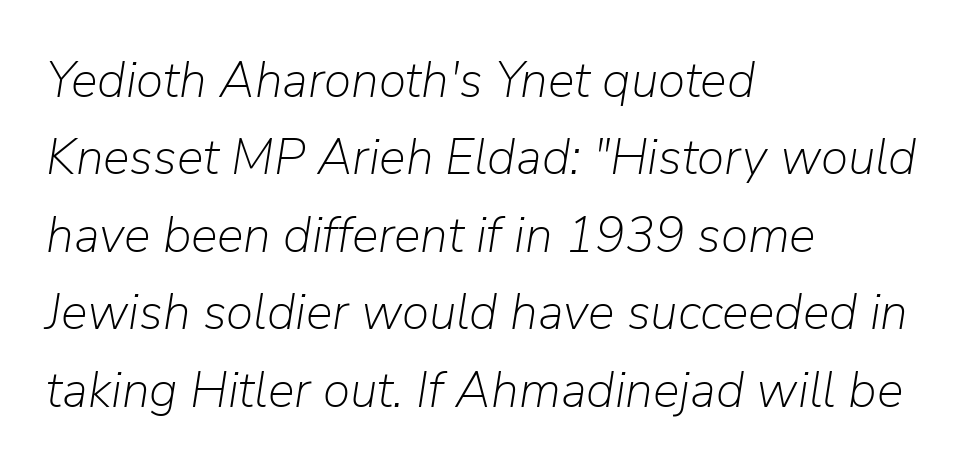
These lines sit exactly where default settings would place them. Quick note: italic. This rendering uses left alignment, leaving the right contour irregular. These lines are rendered in a variable-pitch font. Bare-footed words on every line.
